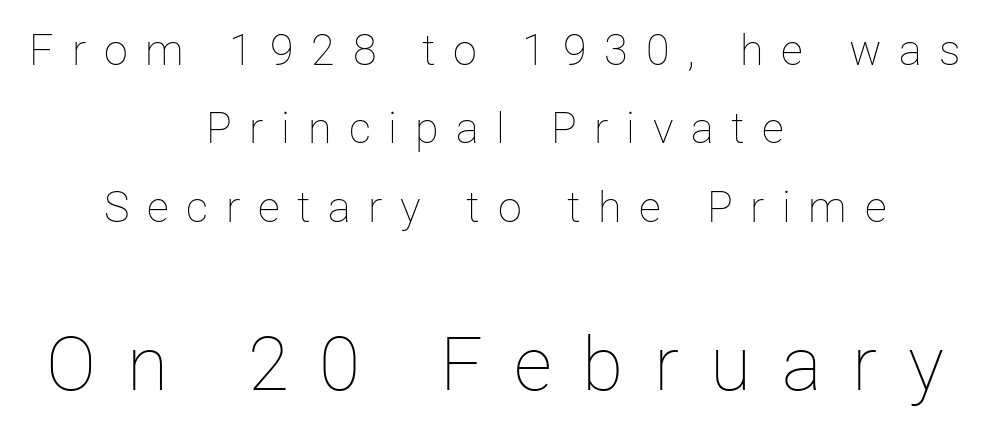
The image shows 75 px thin type, upright; set centered, line spacing 1.82x, unusually wide letter spacing (+0.41 em), not underlined; the second (bottom) block is 1.74x larger; low stroke contrast and a medium x-height.
